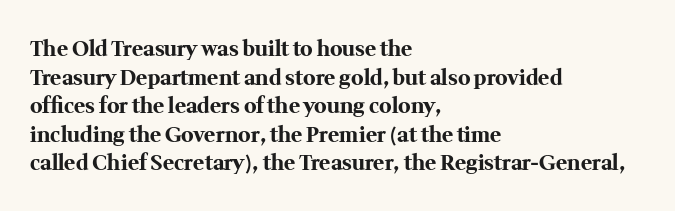
Q: Is the text bold? A: Yes.
Q: Is the text italic (slanted)? A: No, it is upright.
Q: Is the text underlined? A: No.
Q: How is the paragraph aligned? A: Left-aligned.
Q: Is the spacing between letters normal or unusually wide? A: Normal.
Q: Is the spacing between lines tight, normal or loose? A: Normal.
